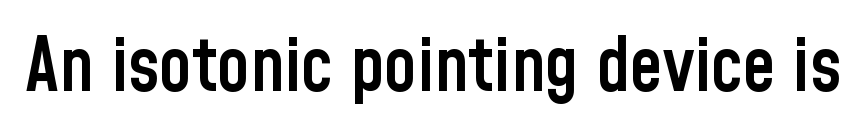
Q: Is the text bold? A: Semi-bold.
Q: Is the text italic (slanted)? A: No, it is upright.
Q: Is the typeface a serif or a sans-serif typeface? A: Sans-serif.
Q: Is the text underlined? A: No.
Q: Is the spacing between letters normal or unusually wide? A: Normal.
Q: Width (condensed, normal, or wide)? A: Condensed.
Q: Stroke contrast? A: Low.
Q: x-height? A: Medium.
Q: Monospaced? A: No.
